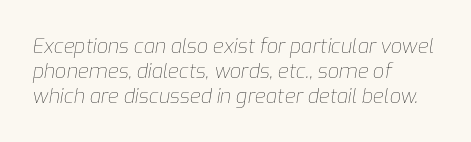
The glyphs look as if they've been sheared to an angle. The font is comparable to plain body text, perhaps lighter. The compositor pushed each line to the left boundary. Only glyphs here, with clear space below each row.
